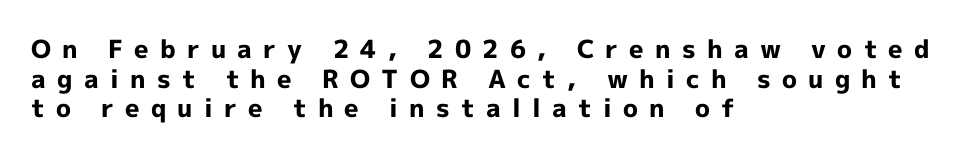
Ascenders rise straight up at ninety degrees. A typesetter would call this heavily tracked-out type. Type without underlining. I'd describe the lettering as bold — thick and assertive.
